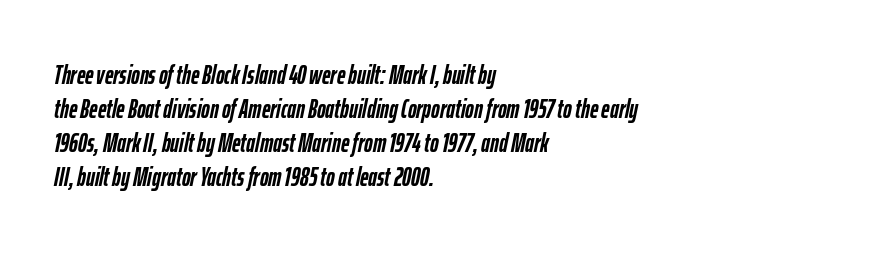
The image shows 26 px bold type, italic (leaning right); set left-aligned, normal line spacing (1.31x), normal letter spacing, not underlined.
